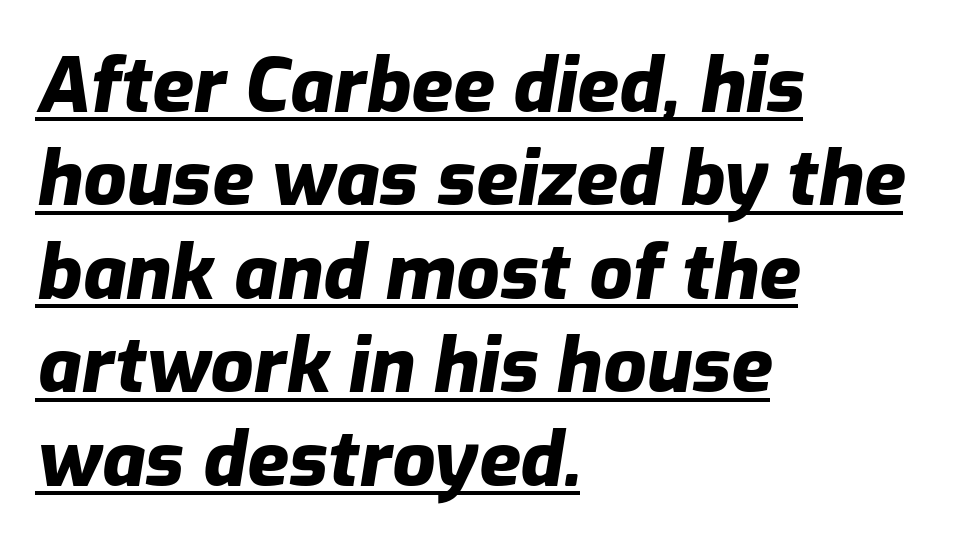
{"italic": "yes", "lean": "right", "slant_degrees": 9, "bold": "yes", "weight": "heavy", "width": "normal", "stroke_contrast": "low", "x_height": "medium", "monospaced": "no", "underline": "yes", "align": "left", "line_spacing_ratio": 1.23, "letter_spacing": "normal", "letter_spacing_em": 0.0, "glyph_px": 76}
